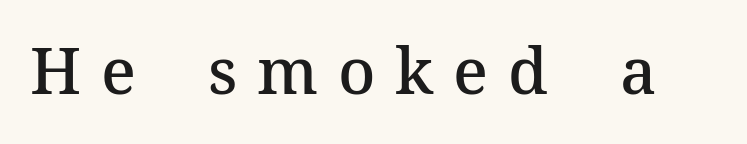
{"serif": "yes", "italic": "no", "bold": "semi", "weight": "semibold", "width": "normal", "stroke_contrast": "medium", "x_height": "medium", "monospaced": "no", "underline": "no", "letter_spacing": "wide", "letter_spacing_em": 0.31, "glyph_px": 64}
